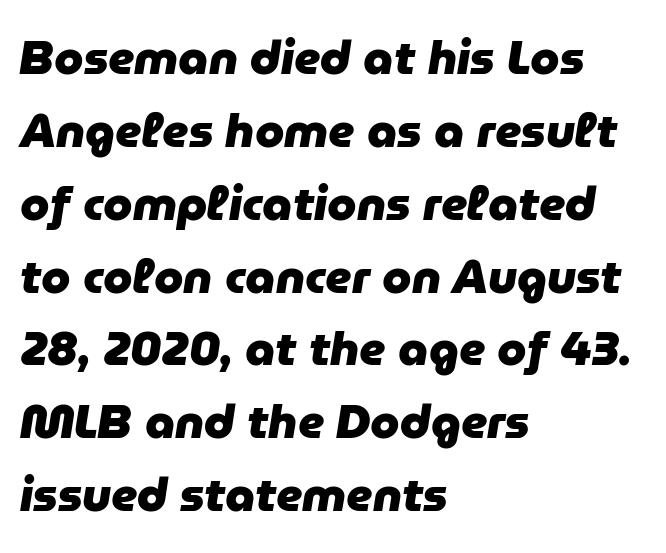
The image shows 47 px heavy type, italic (leaning right); set left-aligned, normal line spacing (1.55x), normal letter spacing, not underlined; low stroke contrast and a medium x-height.
